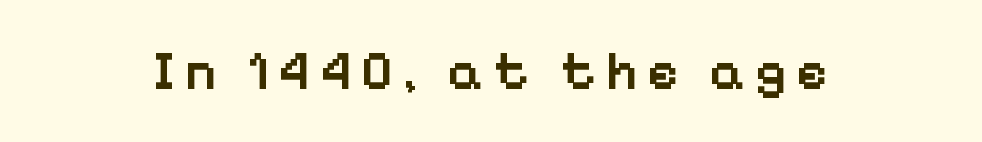
Serifs: no, the terminals of the letterforms are clean. Does the lettering tilt? It doesn't — this is upright. The compositor balanced each line on the midline. The space directly below the letters is spotless.
